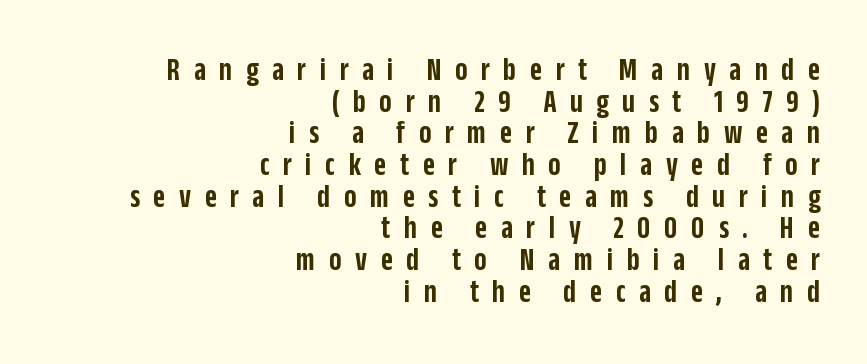
{"serif": "no", "italic": "no", "bold": "semi", "weight": "semibold", "width": "condensed", "stroke_contrast": "low", "x_height": "large", "monospaced": "no", "underline": "no", "align": "right", "line_spacing": "tight", "line_spacing_ratio": 0.96, "letter_spacing": "wide", "letter_spacing_em": 0.41, "glyph_px": 33}
